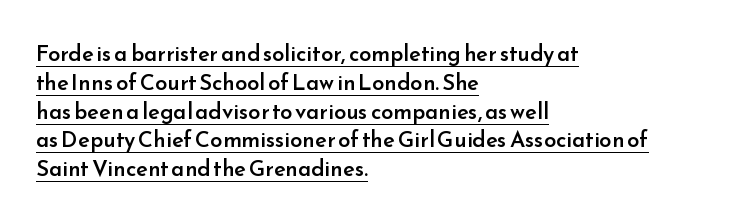
The tracking reads as untouched default to a designer's eye. Beneath each row of characters lies a ruled line. Students, observe: this is what conventionally led text looks like. Strokes here are thickened, but only to semibold level. These lines were composed using upright roman letters. Typeset ragged right — the left edge is the straight one.
